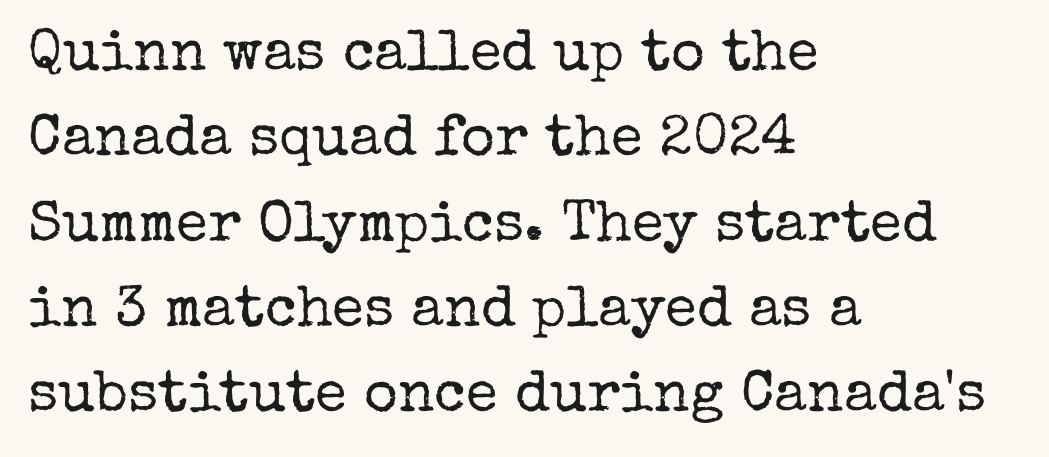
A roman cut, with each character standing at attention. This sample uses plain, unmodified letter spacing. Little horizontal feet cap the strokes, marking this as serif type. The passage is arranged the way most books set body copy — flush left. Do the characters align in a grid? No, the font is proportional. A clean baseline with only descenders dipping below it.
